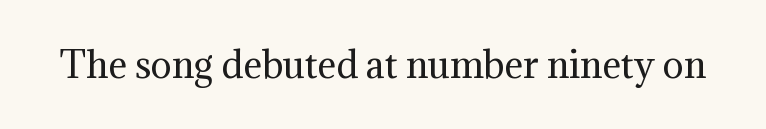
{"serif": "yes", "italic": "no", "bold": "no", "weight": "regular", "width": "normal", "stroke_contrast": "medium", "x_height": "medium", "monospaced": "no", "underline": "no", "letter_spacing": "normal", "letter_spacing_em": 0.0, "glyph_px": 35}
